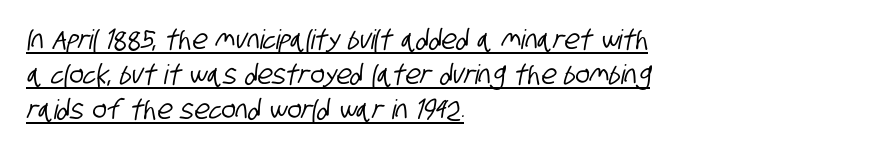
The image shows 27 px text type; set left-aligned, normal line spacing (1.3x), normal letter spacing, underlined.
